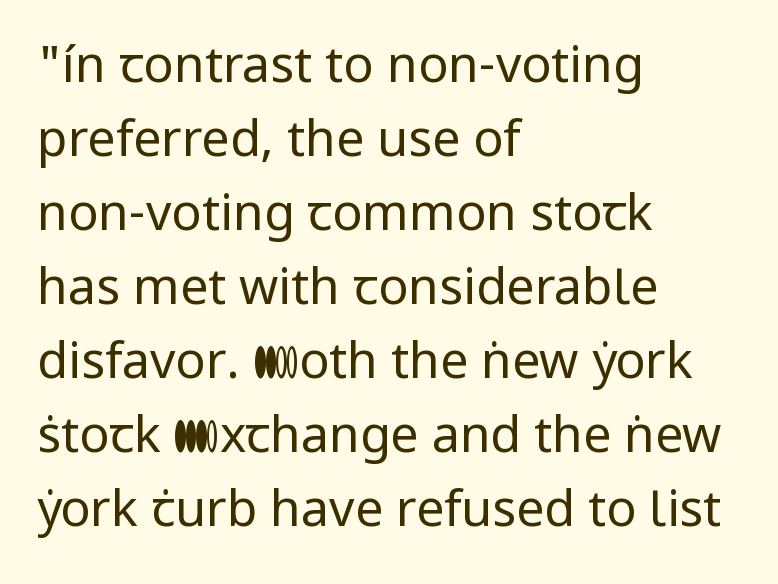
The image shows 50 px regular-weight sans-serif type, upright; set left-aligned, normal line spacing (1.48x), normal letter spacing, not underlined; low stroke contrast and a medium x-height.
